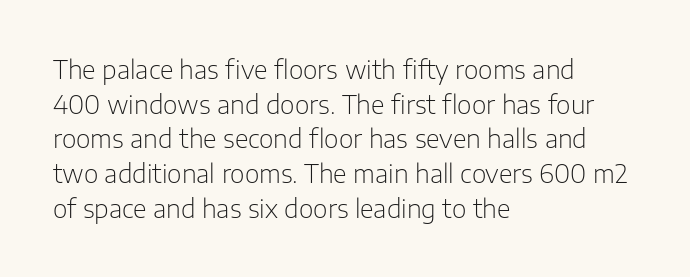
The letters stand straight up with perfectly vertical stems. The typesetter chose a ragged-right arrangement here. What's the leading like? Ordinary, nothing unusual. Nothing unusual about the tracking: characters are spaced as the font intends. Is the stroke heavy? The answer is a plain regular-or-lighter.
